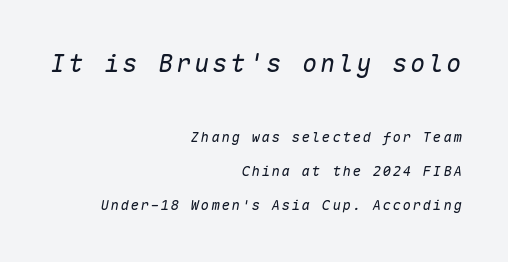
Q: Is the text bold? A: No.
Q: Is the text italic (slanted)? A: Yes, it leans right by about 10 degrees.
Q: Is the text underlined? A: No.
Q: How is the paragraph aligned? A: Right-aligned.
Q: Is the spacing between lines tight, normal or loose? A: Loose.
Q: Which block of text is set in a larger size, the first (top) or the second (bottom)? A: The first (top) one.
